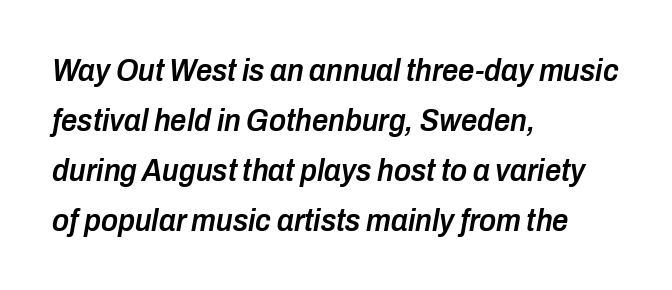
The line texture is even and compact thanks to regular tracking. Only glyphs here, with clear space below each row. Stroke thickness is moderately raised; the sample reads as semibold. Leading matches the norm, producing a regular column. The letters advance in unequal steps, a hallmark of proportional type. The letters are slanted; this is an italic face.
